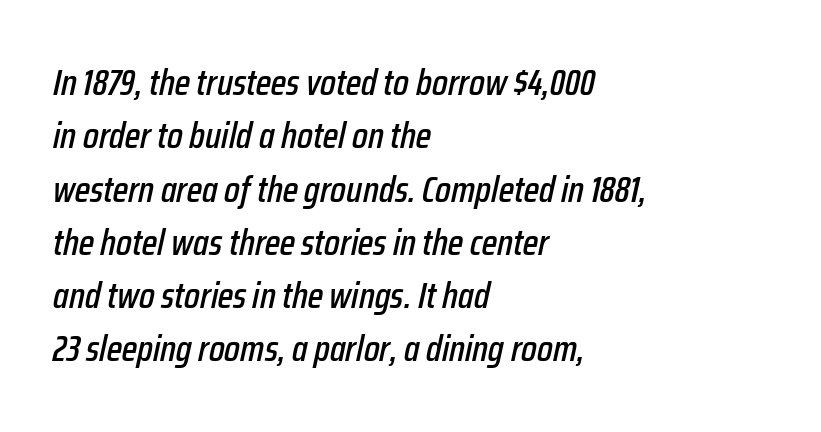
{"italic": "yes", "lean": "right", "slant_degrees": 12, "width": "condensed", "stroke_contrast": "low", "x_height": "medium", "monospaced": "no", "underline": "no", "align": "left", "line_spacing": "normal", "line_spacing_ratio": 1.44, "letter_spacing": "normal", "letter_spacing_em": 0.0, "glyph_px": 37}
